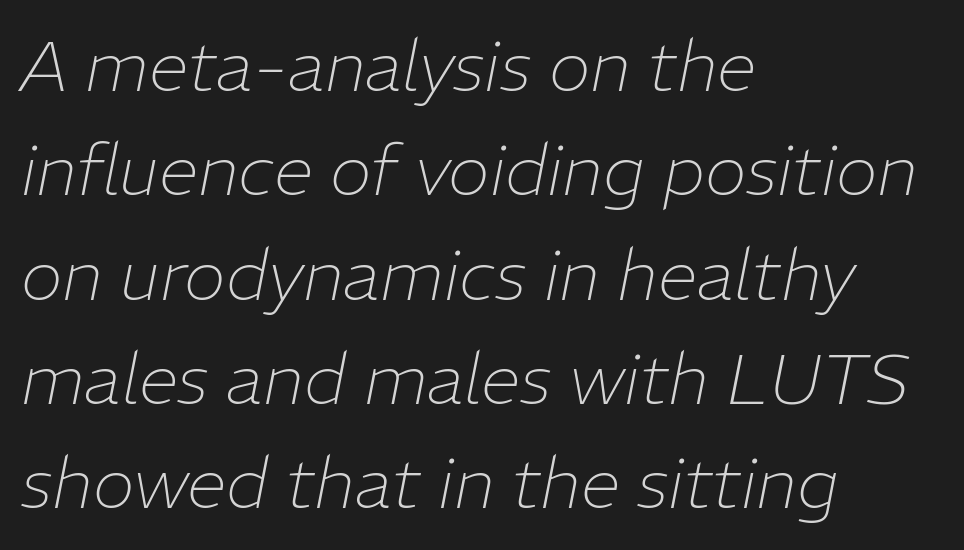
Q: Is the text bold? A: No.
Q: Is the text italic (slanted)? A: Yes, it leans right by about 11 degrees.
Q: Is the text underlined? A: No.
Q: How is the paragraph aligned? A: Left-aligned.
Q: Is the spacing between letters normal or unusually wide? A: Normal.
Q: Is the spacing between lines tight, normal or loose? A: Normal.
Q: Width (condensed, normal, or wide)? A: Normal.
Q: Stroke contrast? A: Low.
Q: x-height? A: Medium.
Q: Monospaced? A: No.
